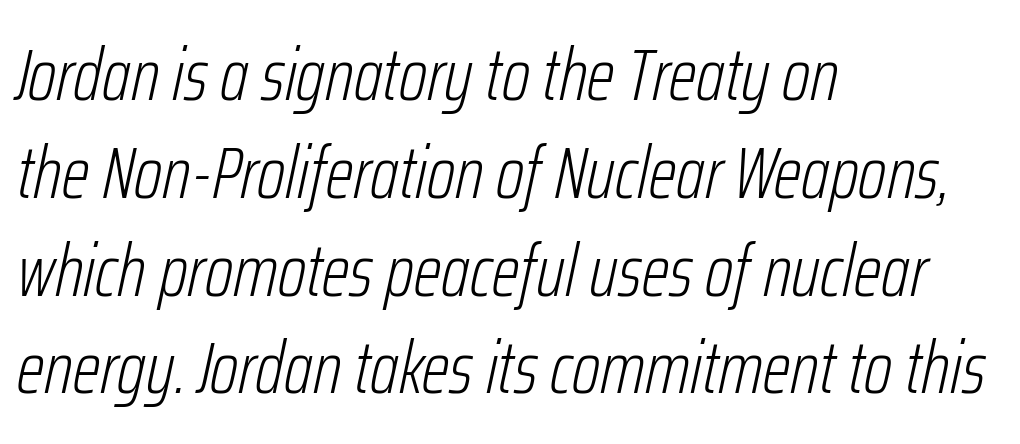
{"italic": "yes", "lean": "right", "slant_degrees": 12, "bold": "no", "weight": "light", "width": "condensed", "stroke_contrast": "low", "x_height": "medium", "monospaced": "no", "underline": "no", "align": "left", "line_spacing": "normal", "line_spacing_ratio": 1.34, "letter_spacing": "normal", "letter_spacing_em": 0.0, "glyph_px": 73}
